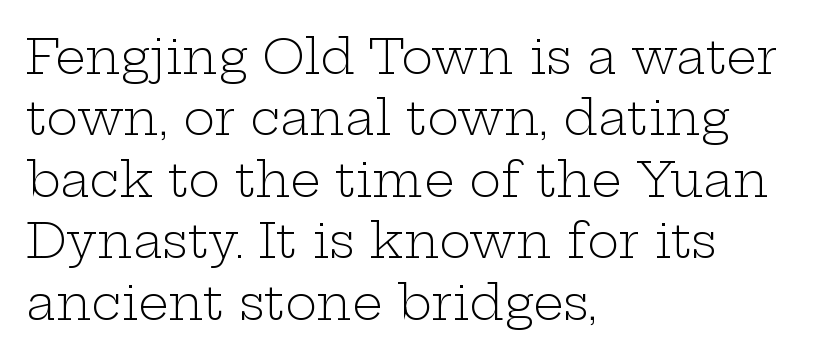
Q: Is the text bold? A: No.
Q: Is the text italic (slanted)? A: No, it is upright.
Q: Is the typeface a serif or a sans-serif typeface? A: Serif.
Q: Is the text underlined? A: No.
Q: How is the paragraph aligned? A: Left-aligned.
Q: Is the spacing between letters normal or unusually wide? A: Normal.
Q: Is the spacing between lines tight, normal or loose? A: Normal.
Q: Width (condensed, normal, or wide)? A: Wide.
Q: Stroke contrast? A: Low.
Q: x-height? A: Medium.
Q: Monospaced? A: No.
